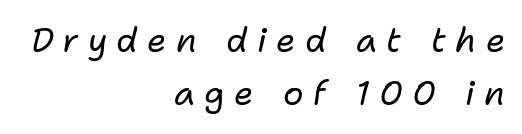
The image shows 34 px regular-weight type, italic (leaning right); set right-aligned, normal line spacing (1.57x), unusually wide letter spacing (+0.27 em), not underlined; low stroke contrast and a medium x-height.
